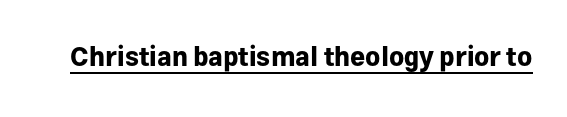
No extra tracking has been applied to these lines. Glance below the letters and you will spot a drawn line. Quick note: not italic, upright. The letters are bold, with thick, heavy strokes.
